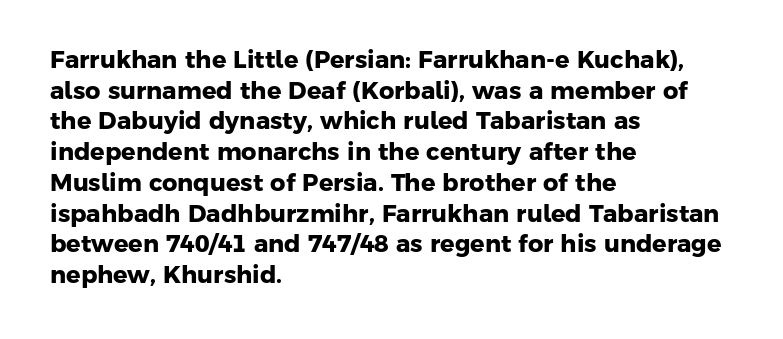
Line starts are locked; line ends wander. Underlining? Definitely not there. Is there much room between lines? A standard amount, neither cramped nor airy. You'd pick this weight for a headline — it's a proper bold.
